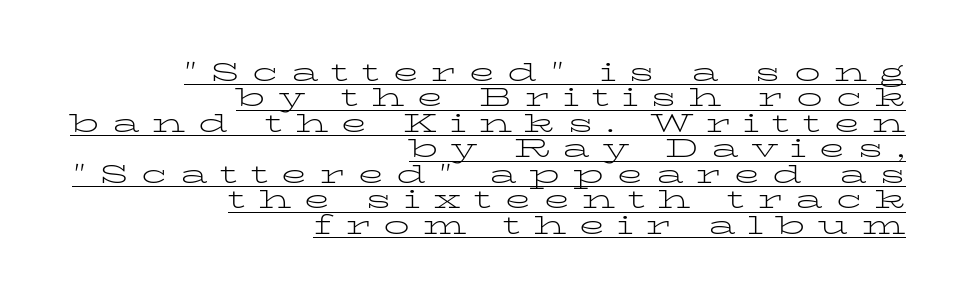
The image shows 26 px text type, upright; set right-aligned, tight line spacing (0.98x), unusually wide letter spacing (+0.49 em), underlined.
